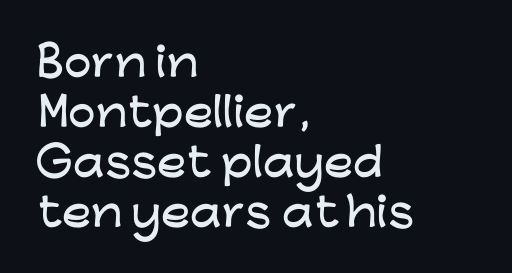
The image shows 39 px wide sans-serif type, upright; set left-aligned, normal line spacing (1.28x), normal letter spacing, not underlined; low stroke contrast and a medium x-height.
